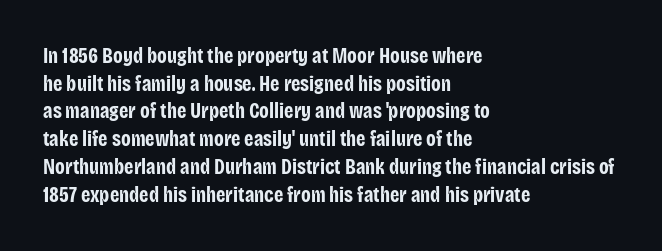
It's the straight-up-and-down kind of type. The words here are not underlined. Summary of vertical rhythm: regular, with standard interline spacing. Alignment: flush left. The rendering keeps characters at their native spacing.
